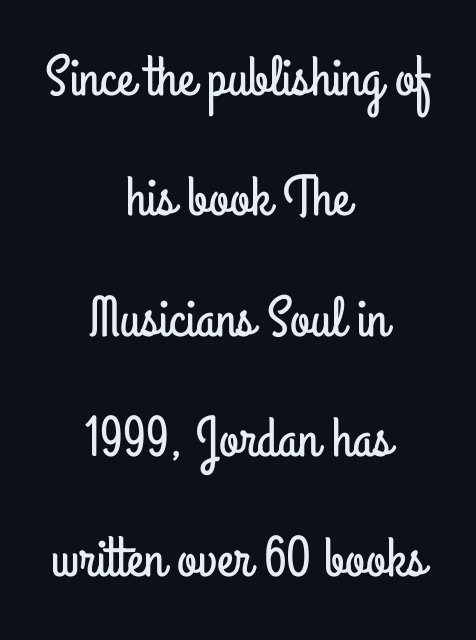
{"serif": "no", "italic": "no", "width": "condensed", "stroke_contrast": "low", "x_height": "small", "monospaced": "no", "underline": "no", "align": "center", "line_spacing": "loose", "line_spacing_ratio": 2.11, "letter_spacing": "normal", "letter_spacing_em": 0.0, "glyph_px": 57}
